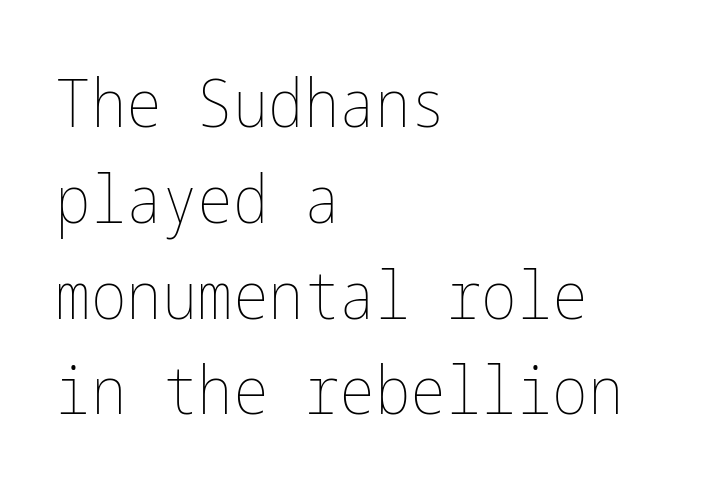
Ordinary non-slanted type is in use. Lines of text with bare space underneath. In terms of leading, this rendering sits right in the middle. Layout note: lines flush left.
